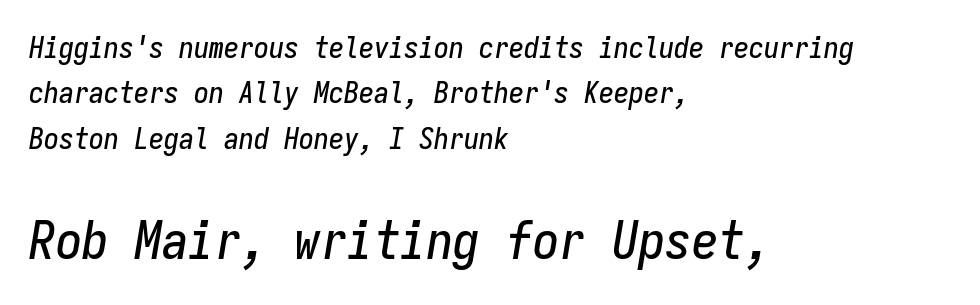
{"italic": "yes", "lean": "right", "slant_degrees": 9, "width": "condensed", "stroke_contrast": "low", "x_height": "medium", "monospaced": "yes", "underline": "no", "align": "left", "line_spacing": "normal", "line_spacing_ratio": 1.51, "letter_spacing": "normal", "letter_spacing_em": 0.0, "larger_block": "second", "size_ratio": 1.77, "glyph_px": 53}
